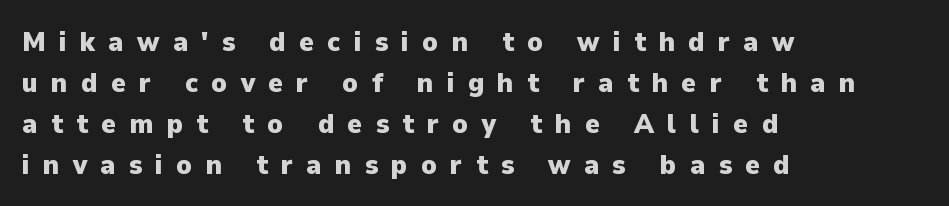
{"serif": "no", "italic": "no", "bold": "yes", "weight": "heavy", "width": "normal", "stroke_contrast": "low", "x_height": "medium", "monospaced": "no", "underline": "no", "align": "left", "line_spacing": "normal", "line_spacing_ratio": 1.46, "letter_spacing": "wide", "letter_spacing_em": 0.47, "glyph_px": 28}
